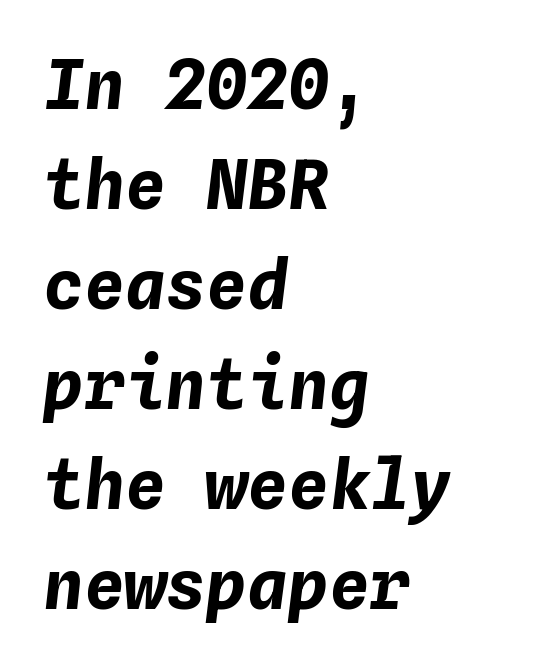
{"italic": "yes", "lean": "right", "slant_degrees": 4, "bold": "yes", "weight": "bold", "width": "normal", "stroke_contrast": "low", "x_height": "medium", "monospaced": "yes", "underline": "no", "align": "left", "line_spacing": "normal", "line_spacing_ratio": 1.47, "letter_spacing": "normal", "letter_spacing_em": 0.0, "glyph_px": 68}
